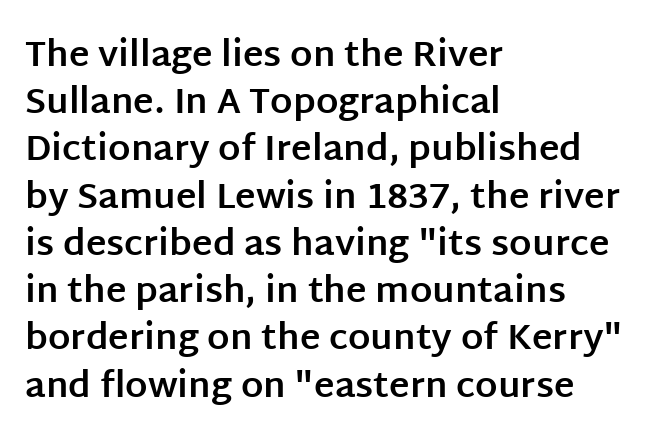
The image shows 35 px bold sans-serif type, upright; set left-aligned, normal line spacing (1.35x), normal letter spacing, not underlined; low stroke contrast and a large x-height.
